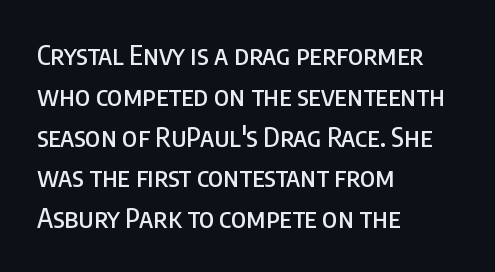
{"italic": "no", "underline": "no", "align": "left", "line_spacing": "normal", "line_spacing_ratio": 1.51, "letter_spacing": "normal", "letter_spacing_em": 0.0, "glyph_px": 27}
